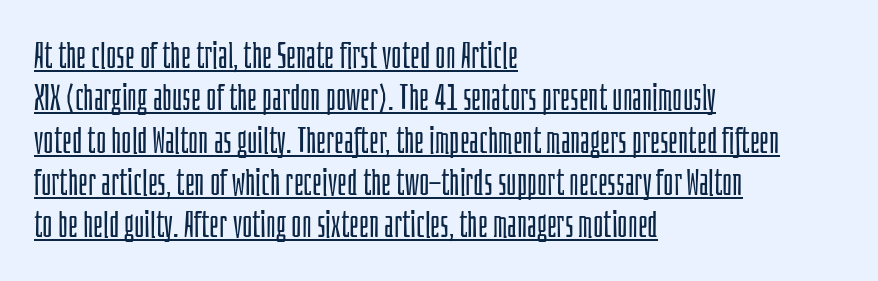
Is the letter spacing exaggerated? No — it looks like the ordinary default. Each stroke keeps to a modest, everyday thickness or less. Upright lettering throughout. The rendering uses natural spacing where letterforms have individual widths.
